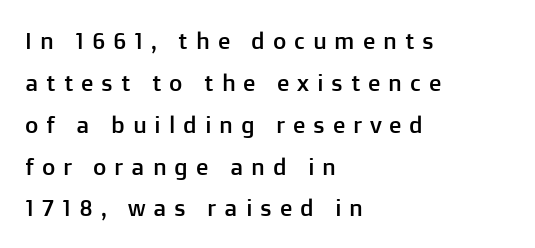
Q: Is the text italic (slanted)? A: No, it is upright.
Q: Is the text underlined? A: No.
Q: How is the paragraph aligned? A: Left-aligned.
Q: Is the spacing between letters normal or unusually wide? A: Unusually wide.
